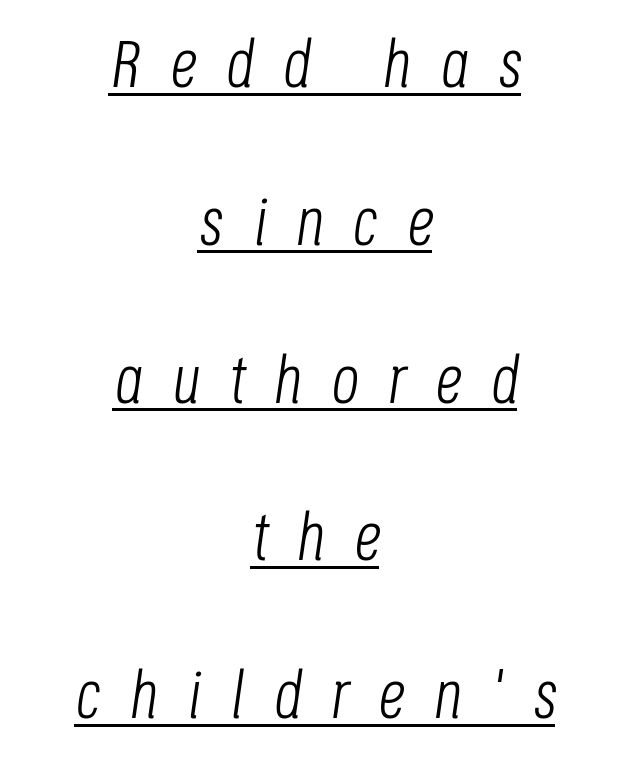
The image shows 68 px light, condensed type, italic (leaning right); set centered, loose line spacing (2.32x), unusually wide letter spacing (+0.43 em), underlined; low stroke contrast and a large x-height.
